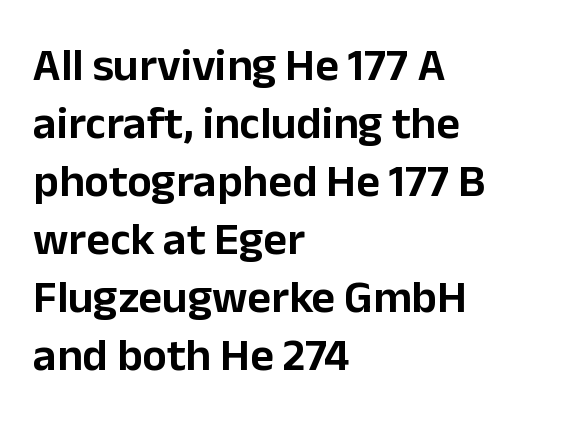
The image shows 46 px sans-serif type, upright; set left-aligned, normal line spacing (1.26x), normal letter spacing, not underlined; low stroke contrast and a medium x-height.
